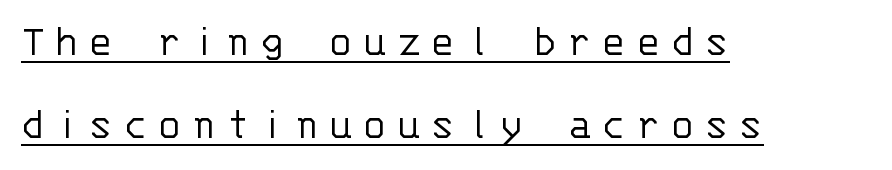
Posture: vertical. Is this a heavy cut? Hardly; it is regular or lighter. The passage shown is underscored from start to finish. Grotesque or geometric, the face here clearly has no serifs.
